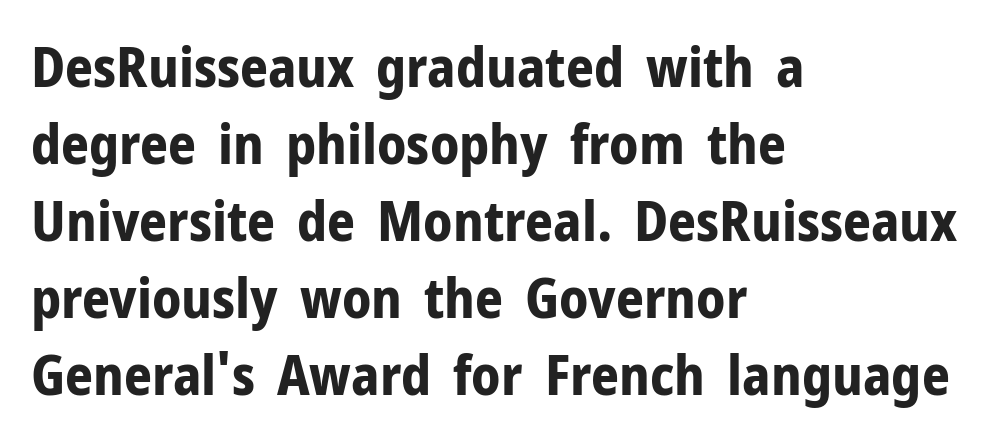
Q: Is the text bold? A: Yes.
Q: Is the text italic (slanted)? A: No, it is upright.
Q: Is the typeface a serif or a sans-serif typeface? A: Sans-serif.
Q: Is the text underlined? A: No.
Q: How is the paragraph aligned? A: Left-aligned.
Q: Is the spacing between letters normal or unusually wide? A: Normal.
Q: Is the spacing between lines tight, normal or loose? A: Normal.
Q: Width (condensed, normal, or wide)? A: Normal.
Q: Stroke contrast? A: Low.
Q: x-height? A: Medium.
Q: Monospaced? A: No.
